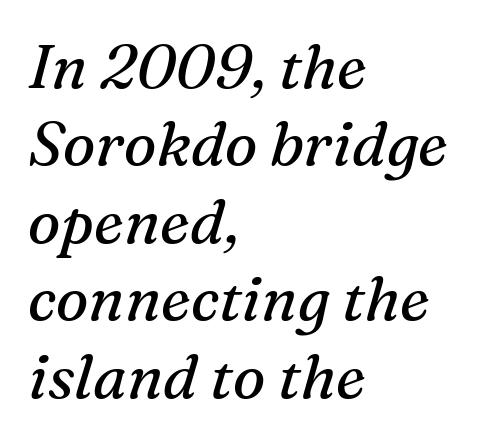
{"serif": "yes", "italic": "yes", "lean": "right", "slant_degrees": 16, "bold": "no", "weight": "regular", "width": "normal", "stroke_contrast": "medium", "x_height": "medium", "monospaced": "no", "underline": "no", "align": "left", "line_spacing": "normal", "line_spacing_ratio": 1.27, "letter_spacing": "normal", "letter_spacing_em": 0.0, "glyph_px": 61}
